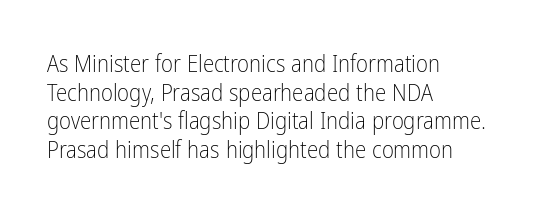
The lines sit at an ordinary, default distance from one another. The text block is weighted toward the left margin, trailing off unevenly rightward. Tracking value appears to be zero — textbook default spacing. Has an underline been added? It has not. Stroke mass is kept to a normal reading level or below.
